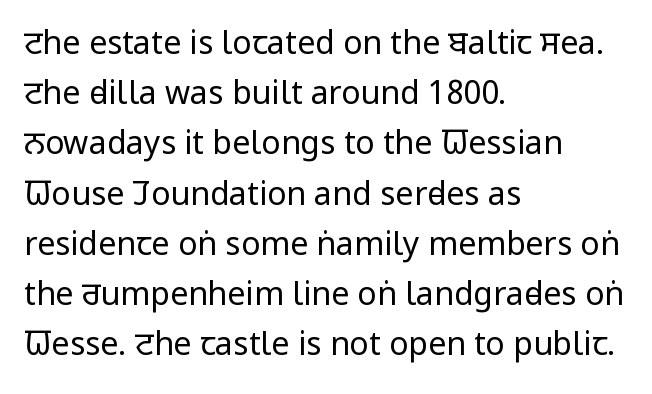
Teacher's note: observe the even left margin — that is flush-left alignment. It's the straight-up-and-down kind of type. The letters advance in unequal steps, a hallmark of proportional type. Between one letter and the next there's only the usual sliver of space.
